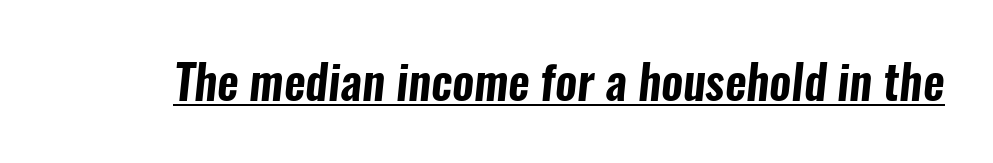
The image shows 47 px condensed sans-serif type; set normal letter spacing, underlined; low stroke contrast and a medium x-height.
